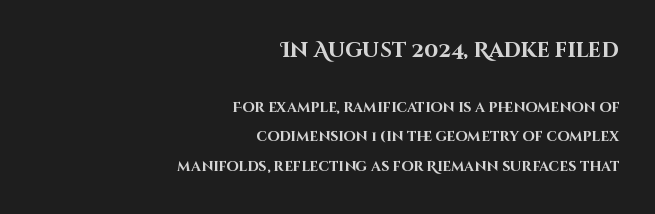
{"italic": "no", "bold": "yes", "underline": "no", "align": "right", "line_spacing": "loose", "line_spacing_ratio": 2.13, "letter_spacing": "normal", "letter_spacing_em": 0.0, "larger_block": "first", "size_ratio": 1.5, "glyph_px": 21}
